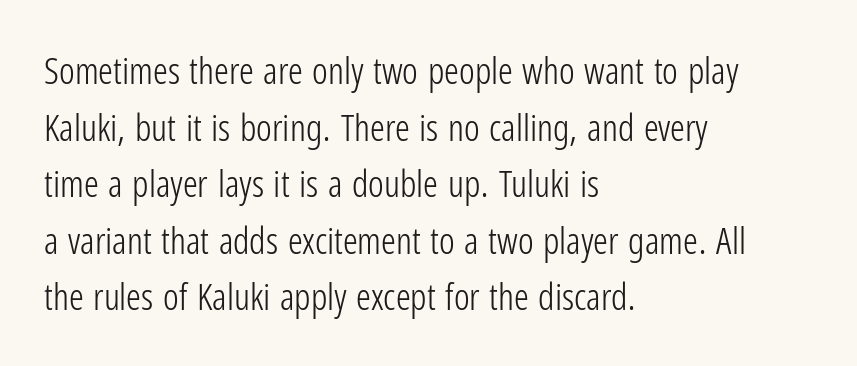
The image shows 37 px light, condensed sans-serif type, upright; set left-aligned, normal line spacing (1.53x), normal letter spacing, not underlined; low stroke contrast and a medium x-height.
